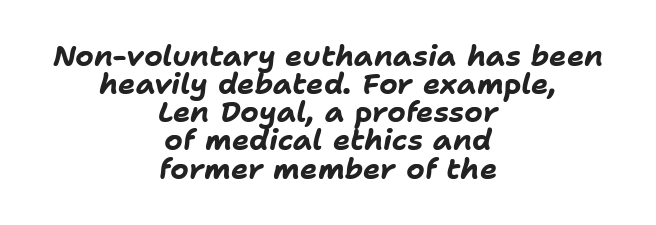
Whoever set this chose condensed vertical rhythm over breathing room. One-word summary of the alignment: center. Compared with typical body copy, the letter spacing here is the same. Every letter is thick-stroked: bold, no question. The zone under the glyphs is completely vacant. This sample uses an oblique cut, with every glyph tilted off the vertical.
